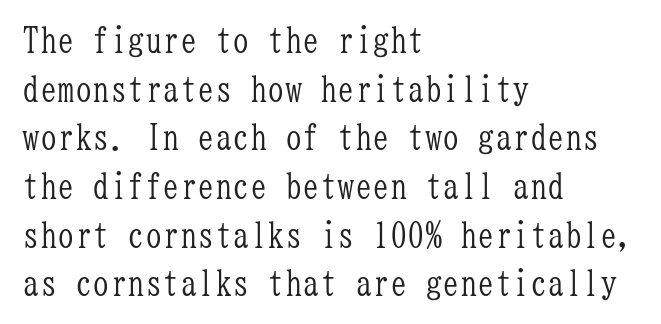
{"serif": "yes", "italic": "no", "bold": "no", "weight": "light", "width": "condensed", "stroke_contrast": "low", "x_height": "medium", "monospaced": "yes", "underline": "no", "align": "left", "line_spacing": "normal", "line_spacing_ratio": 1.39, "letter_spacing": "normal", "letter_spacing_em": 0.0, "glyph_px": 35}
